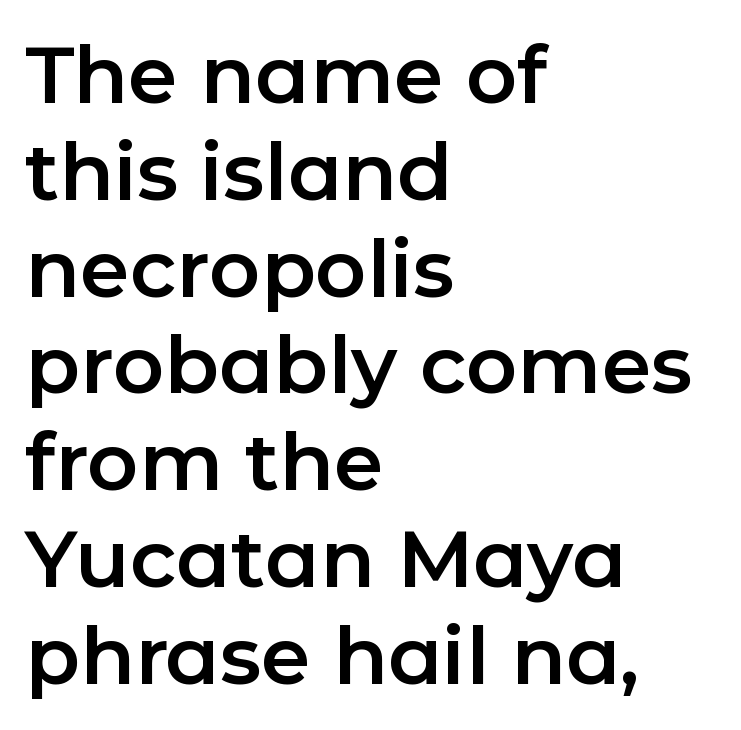
The typography opts for an upright posture over an oblique one. The face used here is a sans, in the tradition of grotesques and geometrics. Each letter keeps its own natural width here, so spacing adapts to shape. These lines are set flush left with a ragged right edge. Anything drawn beneath the words? Only blank space.
